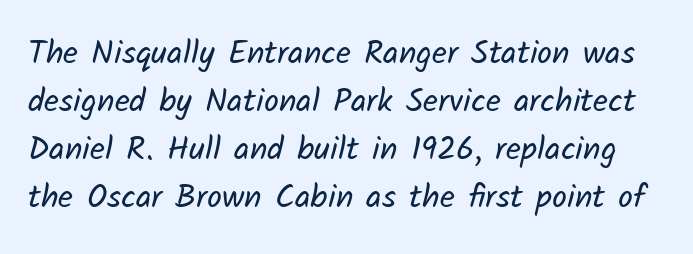
These lines are rendered in a variable-pitch font. One glance says typical: line gaps are just what's usual. A typesetter would label this face a sans. The space beneath each line is pristine and unruled. The rendering keeps characters at their native spacing.
